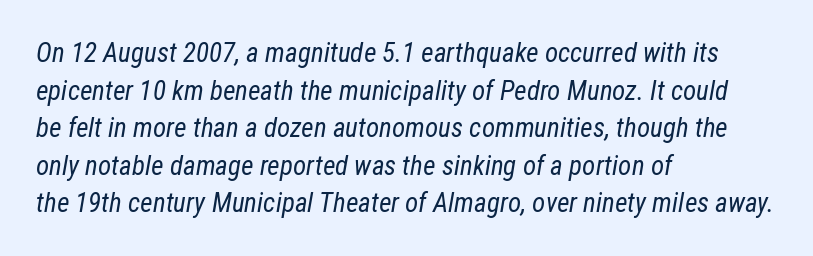
{"italic": "yes", "lean": "right", "slant_degrees": 12, "bold": "no", "underline": "no", "align": "left", "line_spacing": "normal", "line_spacing_ratio": 1.39, "letter_spacing": "normal", "letter_spacing_em": 0.0, "glyph_px": 27}
